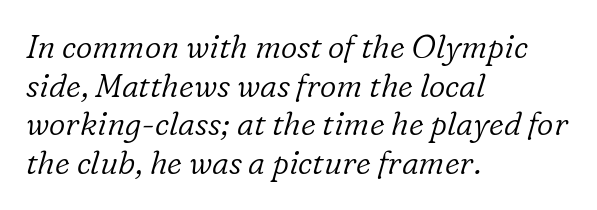
The image shows 32 px light serif type, italic (leaning right); set left-aligned, line spacing 1.21x, normal letter spacing, not underlined; low stroke contrast and a medium x-height.
